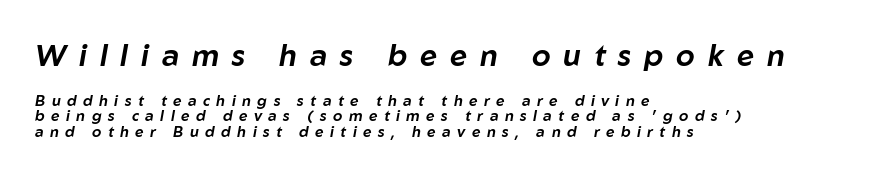
Words appear elongated and porous because spacing is wide. Whoever set this made the first block the dominant, larger element. Yep, that's italic — everything's leaning. Where is the straight margin? On the left. This block would grow much taller if given ordinary leading; it's compressed now.
